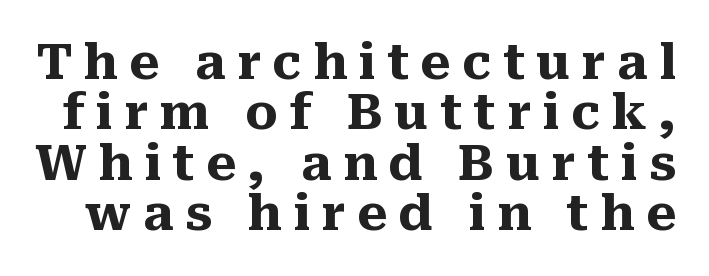
{"serif": "yes", "italic": "no", "bold": "yes", "weight": "heavy", "width": "normal", "stroke_contrast": "medium", "x_height": "medium", "monospaced": "no", "underline": "no", "line_spacing": "tight", "line_spacing_ratio": 1.03, "letter_spacing": "wide", "letter_spacing_em": 0.23, "glyph_px": 49}
